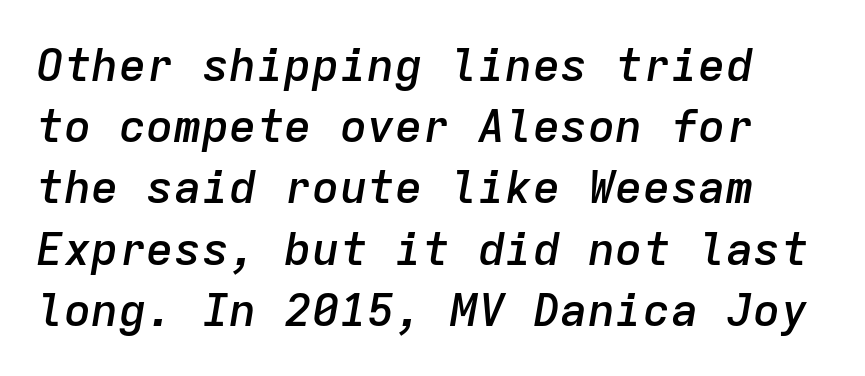
Q: Is the text bold? A: Semi-bold.
Q: Is the text italic (slanted)? A: Yes, it leans right by about 9 degrees.
Q: Is the text underlined? A: No.
Q: Is the spacing between letters normal or unusually wide? A: Normal.
Q: Is the spacing between lines tight, normal or loose? A: Normal.
Q: Width (condensed, normal, or wide)? A: Normal.
Q: Stroke contrast? A: Low.
Q: x-height? A: Medium.
Q: Monospaced? A: Yes.
